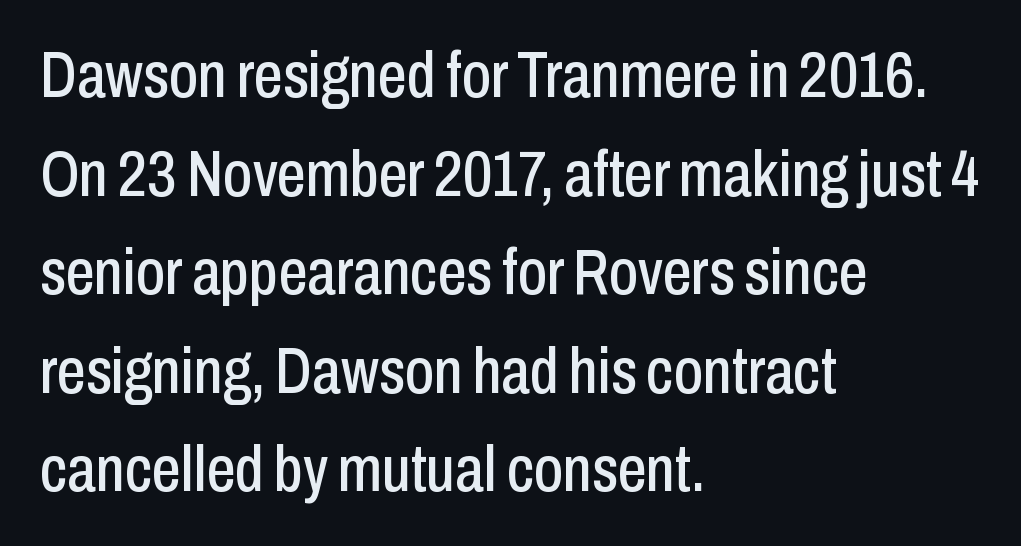
The image shows 64 px condensed sans-serif type, upright; set left-aligned, normal line spacing (1.54x), normal letter spacing, not underlined; low stroke contrast and a medium x-height.
